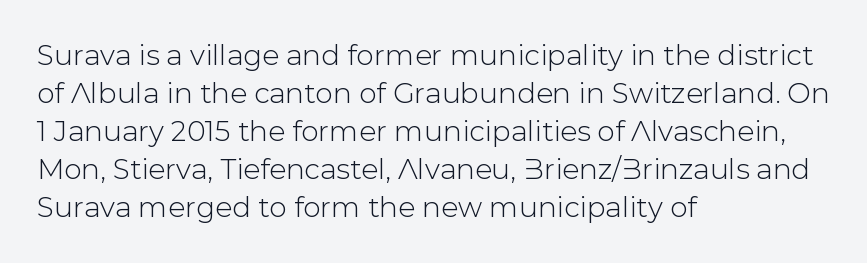
The image shows 28 px sans-serif type, upright; set left-aligned, normal line spacing (1.36x), normal letter spacing, not underlined; low stroke contrast and a medium x-height.
